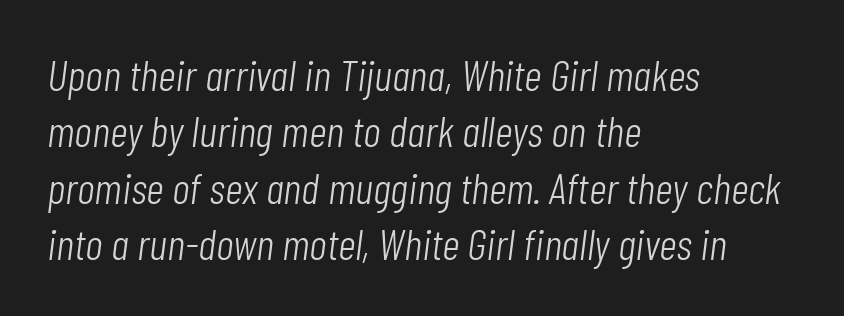
Q: Is the text bold? A: No.
Q: Is the text italic (slanted)? A: Yes, it leans right by about 7 degrees.
Q: Is the text underlined? A: No.
Q: How is the paragraph aligned? A: Left-aligned.
Q: Is the spacing between letters normal or unusually wide? A: Normal.
Q: Is the spacing between lines tight, normal or loose? A: Normal.
Q: Width (condensed, normal, or wide)? A: Condensed.
Q: Stroke contrast? A: Low.
Q: x-height? A: Medium.
Q: Monospaced? A: No.
